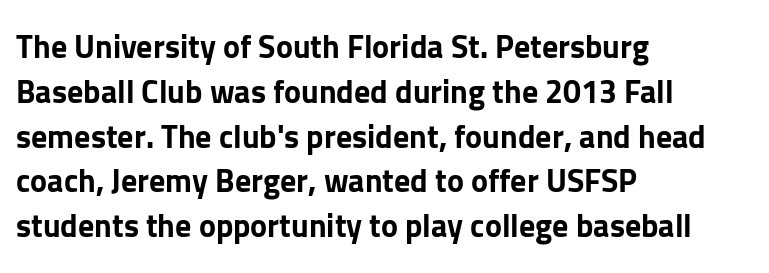
The image shows 32 px bold sans-serif type, upright; set left-aligned, normal line spacing (1.4x), normal letter spacing, not underlined; low stroke contrast and a medium x-height.
